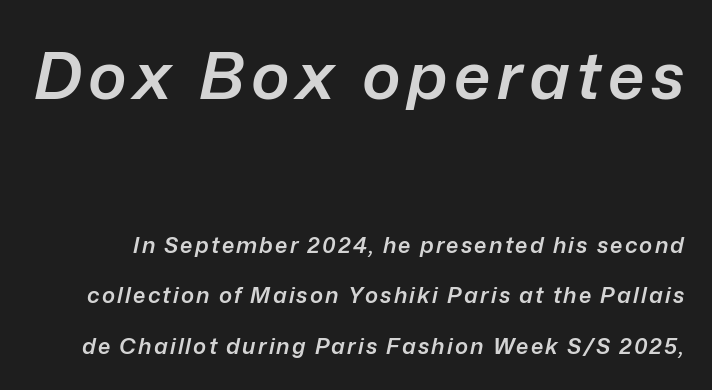
Caption: upper text group enlarged, lower text group reduced. Type without underlining. In terms of posture, this sample is oblique. The sample has been set in demibold, a notch under bold.
